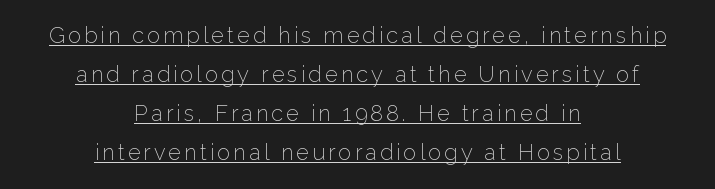
Q: Is the text bold? A: No.
Q: Is the text italic (slanted)? A: No, it is upright.
Q: Is the text underlined? A: Yes.
Q: How is the paragraph aligned? A: Centered.
